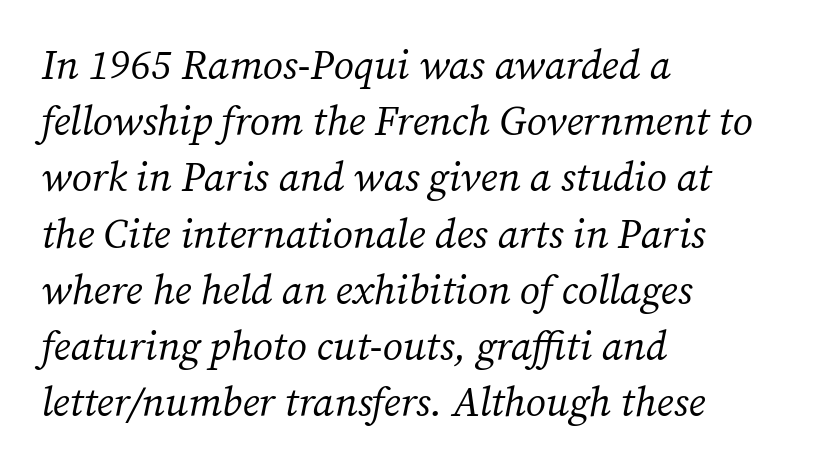
The image shows 41 px regular-weight serif type, italic (leaning right); set left-aligned, normal line spacing (1.37x), normal letter spacing, not underlined; medium stroke contrast and a medium x-height.
